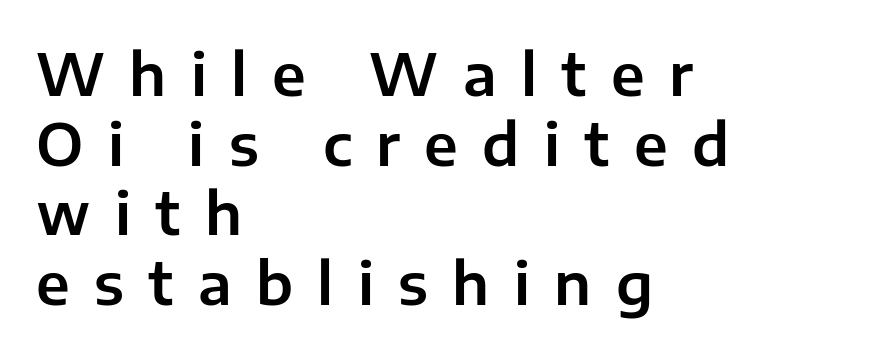
Q: Is the text italic (slanted)? A: No, it is upright.
Q: Is the typeface a serif or a sans-serif typeface? A: Sans-serif.
Q: Is the text underlined? A: No.
Q: How is the paragraph aligned? A: Left-aligned.
Q: Is the spacing between letters normal or unusually wide? A: Unusually wide.
Q: Width (condensed, normal, or wide)? A: Normal.
Q: Stroke contrast? A: Low.
Q: x-height? A: Medium.
Q: Monospaced? A: No.
